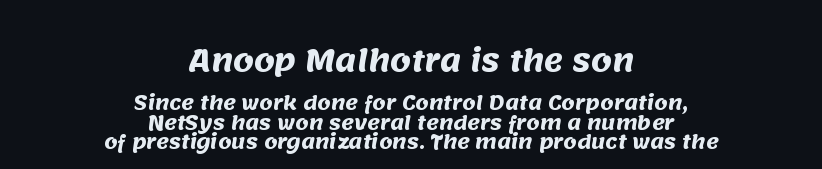
Q: Is the text bold? A: Yes.
Q: Is the typeface a serif or a sans-serif typeface? A: Sans-serif.
Q: Is the text underlined? A: No.
Q: How is the paragraph aligned? A: Centered.
Q: Is the spacing between letters normal or unusually wide? A: Normal.
Q: Is the spacing between lines tight, normal or loose? A: Tight.
Q: Which block of text is set in a larger size, the first (top) or the second (bottom)? A: The first (top) one.
Q: Width (condensed, normal, or wide)? A: Normal.
Q: Stroke contrast? A: Medium.
Q: x-height? A: Large.
Q: Monospaced? A: No.
